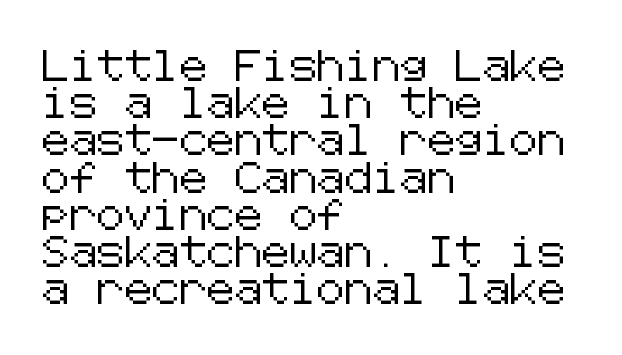
Line beginnings align vertically; line endings do not. Font category for this specimen: sans-serif. Tracking value appears to be zero — textbook default spacing. Every stem runs plumb, perpendicular to the baseline. The strip under each line holds only bare page.
